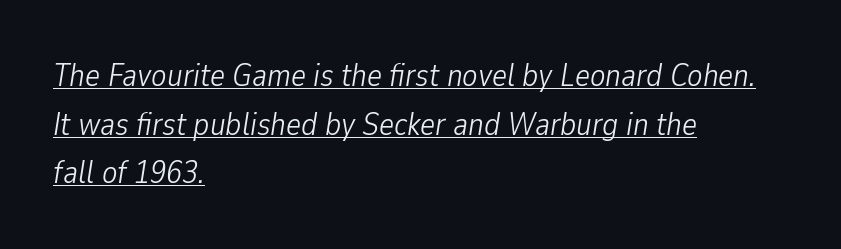
The image shows 32 px light, condensed type, italic (leaning right); set left-aligned, normal line spacing (1.52x), normal letter spacing, underlined; low stroke contrast and a medium x-height.
